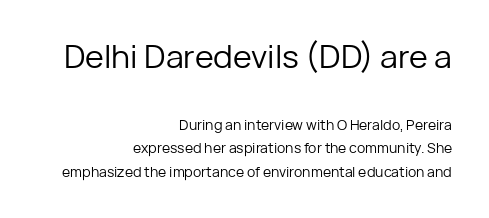
{"serif": "no", "italic": "no", "bold": "no", "weight": "regular", "width": "normal", "stroke_contrast": "low", "x_height": "medium", "monospaced": "no", "underline": "no", "align": "right", "line_spacing": "normal", "line_spacing_ratio": 1.67, "letter_spacing": "normal", "letter_spacing_em": 0.0, "larger_block": "first", "size_ratio": 2.29, "glyph_px": 32}
